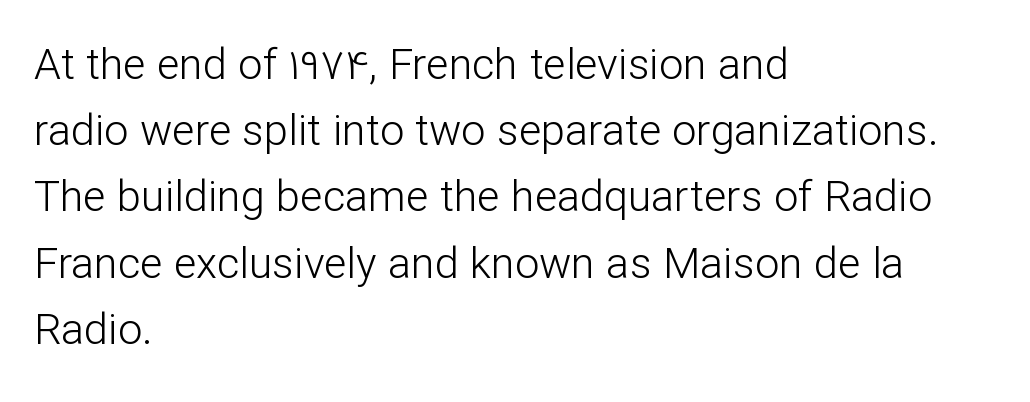
{"serif": "no", "italic": "no", "bold": "no", "weight": "light", "width": "normal", "stroke_contrast": "low", "x_height": "medium", "monospaced": "no", "underline": "no", "align": "left", "line_spacing": "normal", "line_spacing_ratio": 1.54, "letter_spacing": "normal", "letter_spacing_em": 0.0, "glyph_px": 43}
